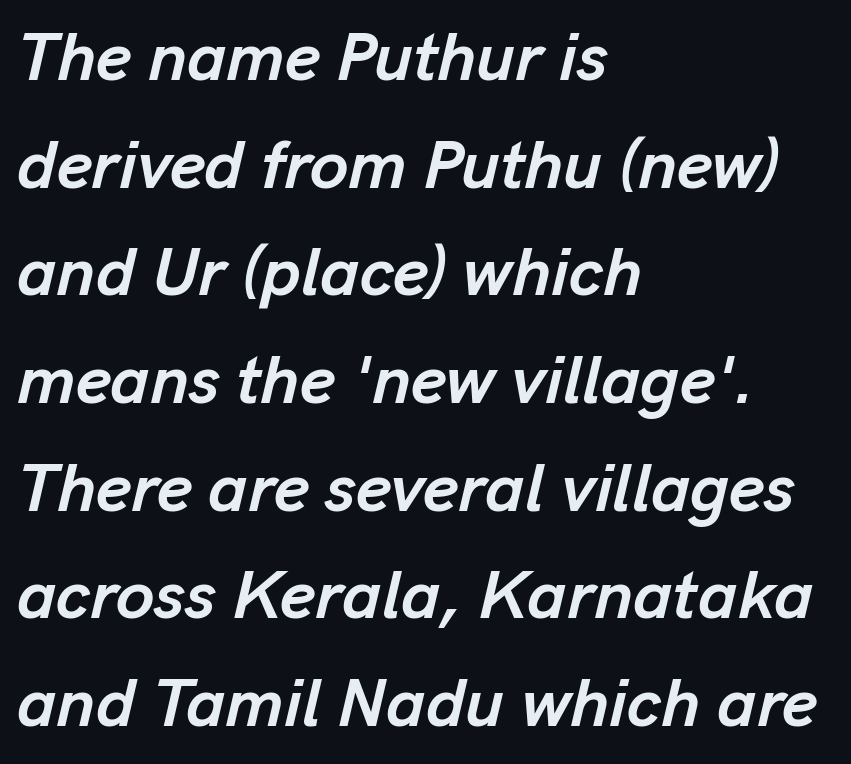
The lines in this sample share a left origin and differ only in where they stop. The rows are spaced the way most documents space them. The typography opts for an oblique posture over an upright one. Here the glyphs are tracked normally, forming tight word shapes. Strokes here are thick enough to call this a true bold. The glyphs are unaccompanied by any horizontal stroke below them.
